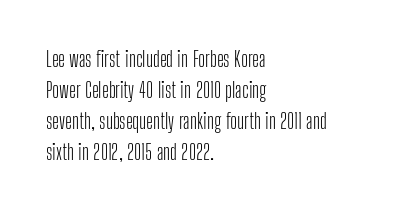
The image shows 21 px text type, upright; set left-aligned, normal line spacing (1.48x), normal letter spacing, not underlined.
